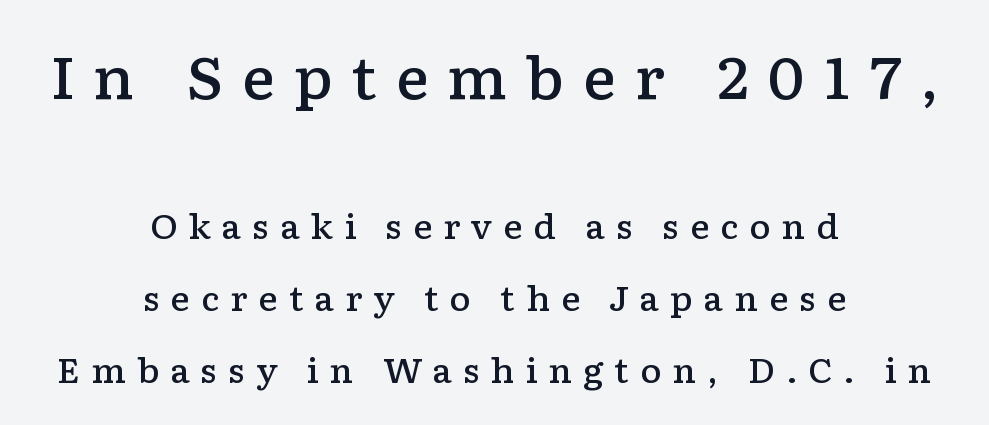
{"serif": "yes", "italic": "no", "bold": "semi", "weight": "semibold", "width": "wide", "stroke_contrast": "low", "x_height": "medium", "monospaced": "no", "underline": "no", "align": "center", "line_spacing": "loose", "line_spacing_ratio": 2.17, "letter_spacing": "wide", "letter_spacing_em": 0.32, "larger_block": "first", "size_ratio": 1.73, "glyph_px": 57}
